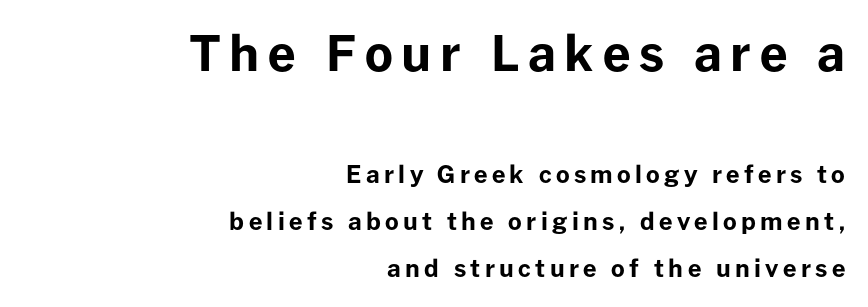
Q: Is the text bold? A: Yes.
Q: Is the text italic (slanted)? A: No, it is upright.
Q: Is the typeface a serif or a sans-serif typeface? A: Sans-serif.
Q: Is the text underlined? A: No.
Q: How is the paragraph aligned? A: Right-aligned.
Q: Is the spacing between lines tight, normal or loose? A: Loose.
Q: Which block of text is set in a larger size, the first (top) or the second (bottom)? A: The first (top) one.
Q: Width (condensed, normal, or wide)? A: Normal.
Q: Stroke contrast? A: Low.
Q: x-height? A: Medium.
Q: Monospaced? A: No.
